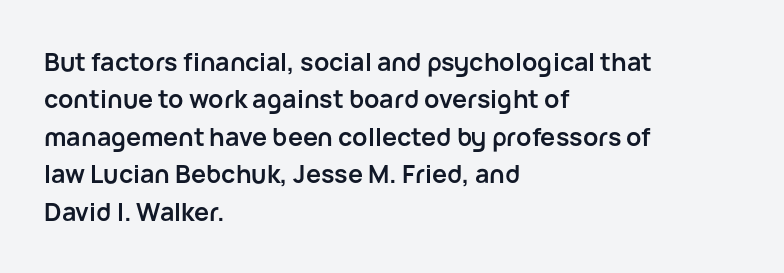
Q: Is the text bold? A: Yes.
Q: Is the text italic (slanted)? A: No, it is upright.
Q: Is the text underlined? A: No.
Q: How is the paragraph aligned? A: Left-aligned.
Q: Is the spacing between letters normal or unusually wide? A: Normal.
Q: Is the spacing between lines tight, normal or loose? A: Normal.
